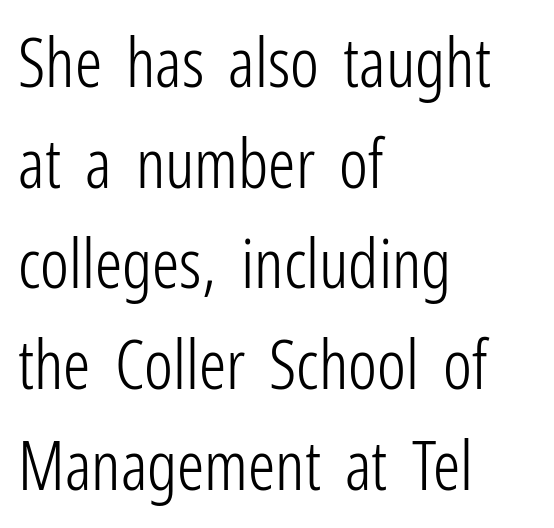
{"serif": "no", "italic": "no", "bold": "no", "weight": "light", "width": "condensed", "stroke_contrast": "low", "x_height": "medium", "monospaced": "no", "underline": "no", "align": "left", "line_spacing": "normal", "line_spacing_ratio": 1.48, "letter_spacing": "normal", "letter_spacing_em": 0.0, "glyph_px": 68}
